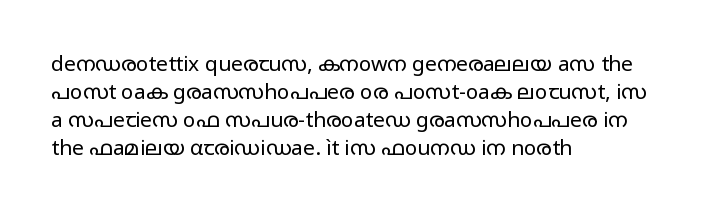
Q: Is the text bold? A: No.
Q: Is the text italic (slanted)? A: No, it is upright.
Q: Is the text underlined? A: No.
Q: How is the paragraph aligned? A: Left-aligned.
Q: Is the spacing between letters normal or unusually wide? A: Normal.
Q: Is the spacing between lines tight, normal or loose? A: Normal.
